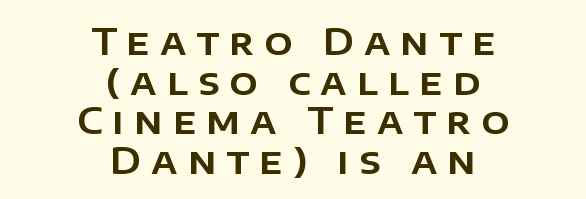
Q: Is the text italic (slanted)? A: No, it is upright.
Q: Is the typeface a serif or a sans-serif typeface? A: Sans-serif.
Q: Is the text underlined? A: No.
Q: How is the paragraph aligned? A: Centered.
Q: Is the spacing between letters normal or unusually wide? A: Unusually wide.
Q: Is the spacing between lines tight, normal or loose? A: Tight.
Q: Width (condensed, normal, or wide)? A: Normal.
Q: Stroke contrast? A: Low.
Q: x-height? A: Large.
Q: Monospaced? A: No.
